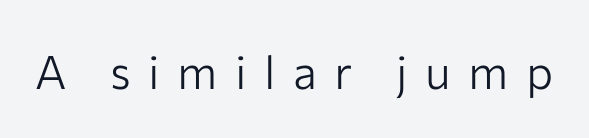
The image shows 46 px light sans-serif type, upright; set unusually wide letter spacing (+0.38 em), not underlined; low stroke contrast and a medium x-height.
